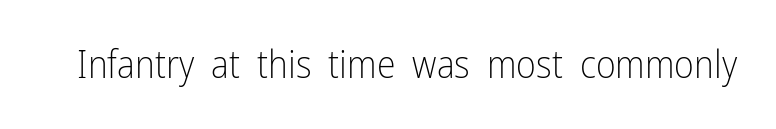
{"serif": "no", "italic": "no", "bold": "no", "weight": "light", "width": "condensed", "stroke_contrast": "low", "x_height": "medium", "monospaced": "no", "underline": "no", "letter_spacing": "normal", "letter_spacing_em": 0.0, "glyph_px": 38}
